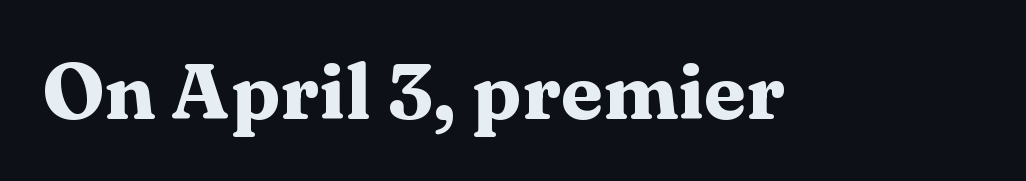
Q: Is the text bold? A: Yes.
Q: Is the text italic (slanted)? A: No, it is upright.
Q: Is the typeface a serif or a sans-serif typeface? A: Serif.
Q: Is the text underlined? A: No.
Q: Is the spacing between letters normal or unusually wide? A: Normal.
Q: Width (condensed, normal, or wide)? A: Wide.
Q: Stroke contrast? A: Medium.
Q: x-height? A: Medium.
Q: Monospaced? A: No.
